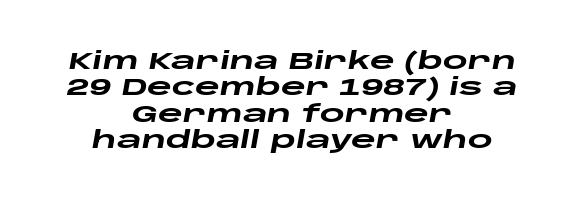
Q: Is the text bold? A: Yes.
Q: Is the text italic (slanted)? A: Yes, it leans right by about 10 degrees.
Q: Is the text underlined? A: No.
Q: How is the paragraph aligned? A: Centered.
Q: Is the spacing between letters normal or unusually wide? A: Normal.
Q: Is the spacing between lines tight, normal or loose? A: Tight.
